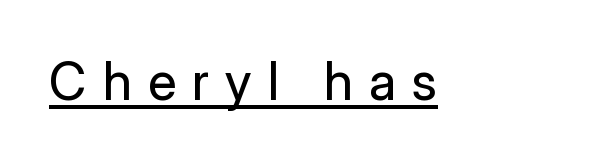
{"serif": "no", "italic": "no", "bold": "no", "weight": "regular", "width": "normal", "stroke_contrast": "low", "x_height": "medium", "monospaced": "no", "underline": "yes", "letter_spacing": "wide", "letter_spacing_em": 0.31, "glyph_px": 52}
